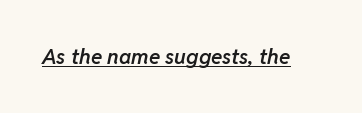
{"italic": "yes", "lean": "right", "slant_degrees": 11, "bold": "semi", "underline": "yes", "letter_spacing": "normal", "letter_spacing_em": 0.0, "glyph_px": 21}
